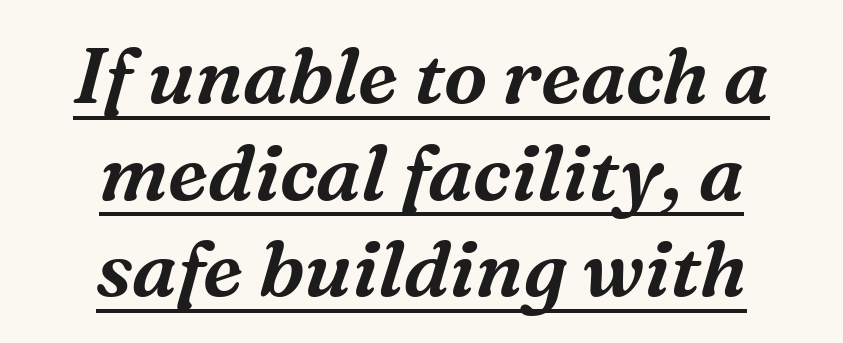
The image shows 78 px serif type, italic (leaning right); set centered, line spacing 1.24x, normal letter spacing, underlined; medium stroke contrast and a medium x-height.
